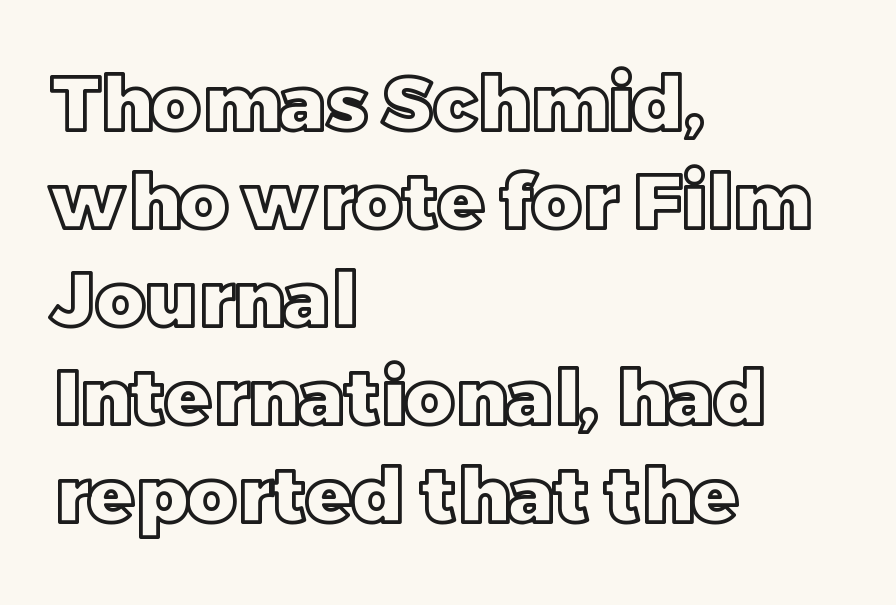
Q: Is the text italic (slanted)? A: No, it is upright.
Q: Is the text underlined? A: No.
Q: How is the paragraph aligned? A: Left-aligned.
Q: Is the spacing between letters normal or unusually wide? A: Normal.
Q: Is the spacing between lines tight, normal or loose? A: Normal.
Q: Width (condensed, normal, or wide)? A: Normal.
Q: x-height? A: Large.
Q: Monospaced? A: No.
